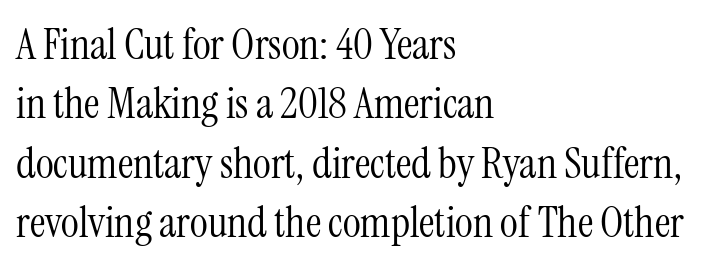
There is no visible air inserted between adjacent glyphs. The passage shown is not underscored anywhere. The type family on display is of the serif kind. Quick note: not italic, upright. Unbolded letterforms with no extra heft. A typesetter would call this proportional, since set widths differ per character.
